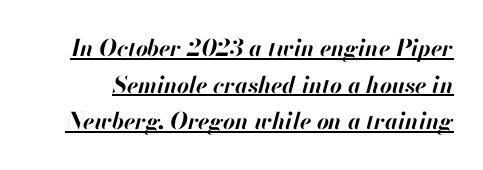
{"italic": "yes", "lean": "right", "slant_degrees": 13, "bold": "yes", "underline": "yes", "line_spacing": "normal", "line_spacing_ratio": 1.59, "letter_spacing": "normal", "letter_spacing_em": 0.0, "glyph_px": 23}
